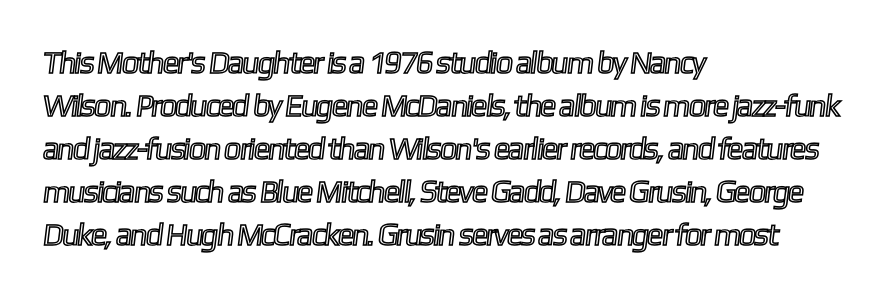
Q: Is the text underlined? A: No.
Q: How is the paragraph aligned? A: Left-aligned.
Q: Is the spacing between letters normal or unusually wide? A: Normal.
Q: Is the spacing between lines tight, normal or loose? A: Normal.
Q: Width (condensed, normal, or wide)? A: Condensed.
Q: x-height? A: Medium.
Q: Monospaced? A: No.
